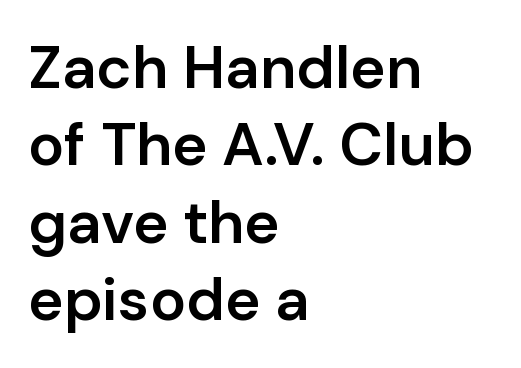
Q: Is the text bold? A: Semi-bold.
Q: Is the text italic (slanted)? A: No, it is upright.
Q: Is the typeface a serif or a sans-serif typeface? A: Sans-serif.
Q: Is the text underlined? A: No.
Q: How is the paragraph aligned? A: Left-aligned.
Q: Is the spacing between letters normal or unusually wide? A: Normal.
Q: Is the spacing between lines tight, normal or loose? A: Normal.
Q: Width (condensed, normal, or wide)? A: Normal.
Q: Stroke contrast? A: Low.
Q: x-height? A: Medium.
Q: Monospaced? A: No.
